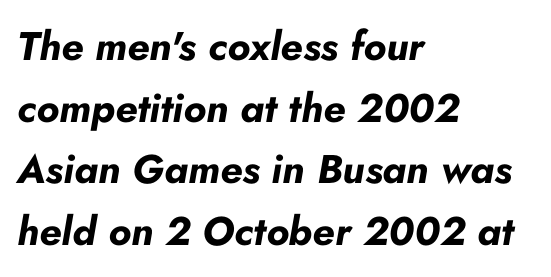
{"italic": "yes", "lean": "right", "slant_degrees": 10, "bold": "yes", "weight": "bold", "width": "normal", "stroke_contrast": "low", "x_height": "small", "monospaced": "no", "underline": "no", "align": "left", "line_spacing": "normal", "line_spacing_ratio": 1.54, "letter_spacing": "normal", "letter_spacing_em": 0.0, "glyph_px": 40}
